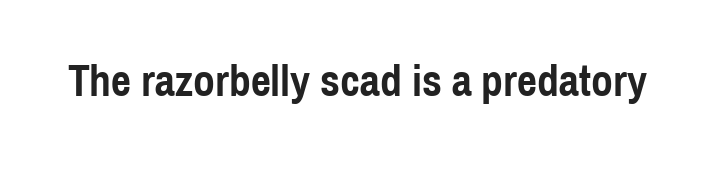
The image shows 44 px semibold, condensed sans-serif type, upright; set normal letter spacing, not underlined; a medium x-height.
